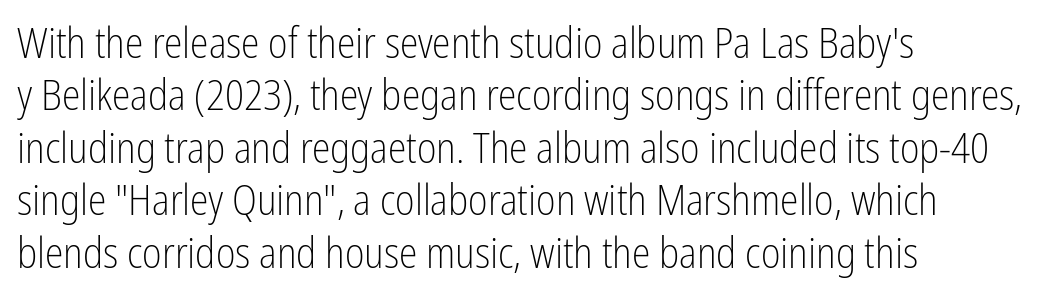
The image shows 42 px light, condensed sans-serif type, upright; set left-aligned, normal line spacing (1.25x), normal letter spacing, not underlined; low stroke contrast and a medium x-height.
